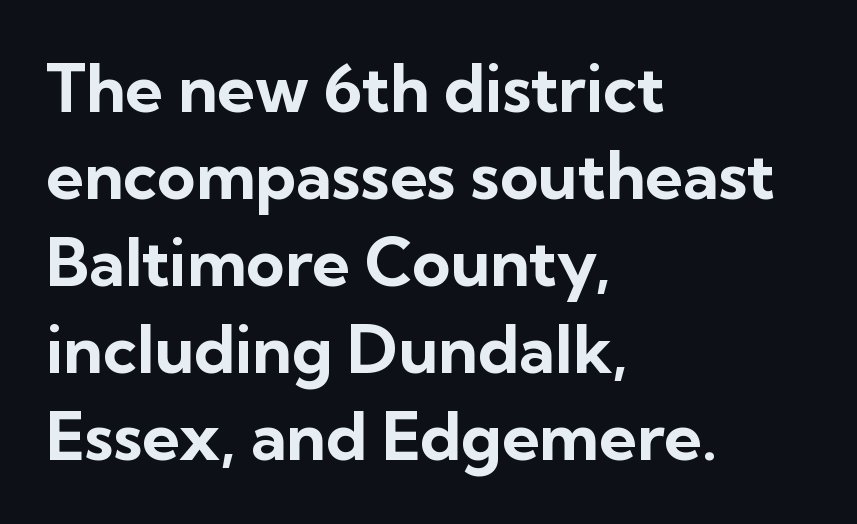
The image shows 66 px bold sans-serif type, upright; set left-aligned, normal line spacing (1.32x), normal letter spacing, not underlined; low stroke contrast and a medium x-height.
